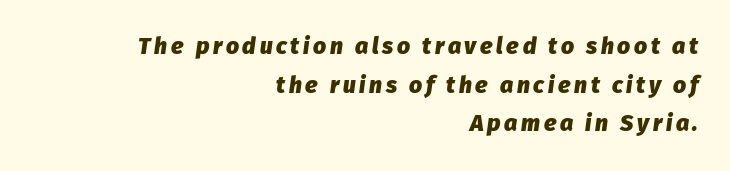
The image shows 23 px bold type, italic (leaning right); set right-aligned, normal line spacing (1.68x), not underlined.
